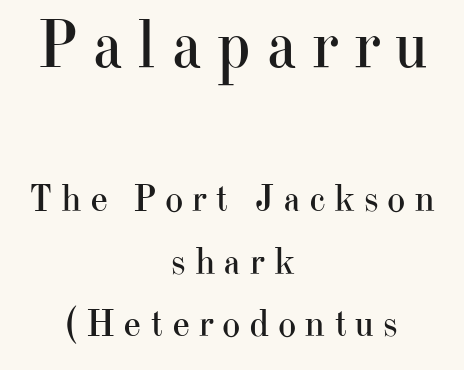
A normal amount of white space separates one row of letters from the next. Looks like regular typesetting: each glyph gets only the width it needs. You can tell it's not italic because the verticals are truly vertical. Look at the bottom of the vertical strokes: they flare into serifs here.
